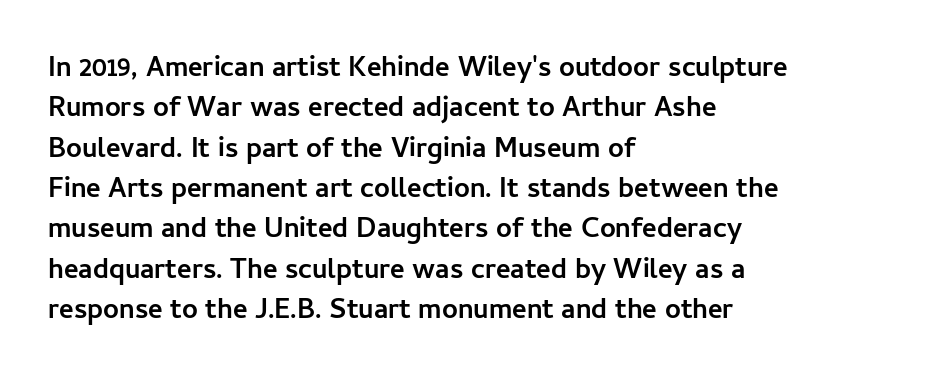
This is sans-serif lettering, the kind often seen on screens and signage. Between one letter and the next there's only the usual sliver of space. Think of a printed novel: that variable character pitch is what you see here. Which margin do the lines hug? The left one — the right edge is uneven. Beneath every word, the page is bare.
